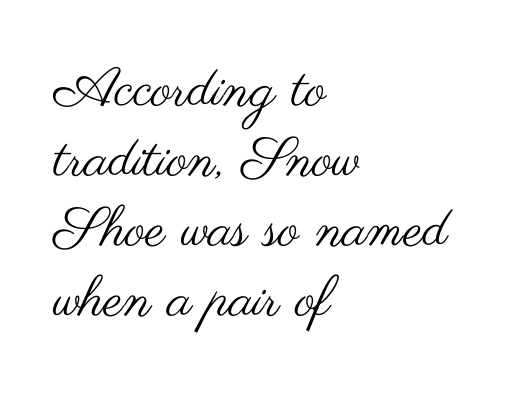
The glyphs are unaccompanied by any horizontal stroke below them. Honestly, the letter spacing is just normal — you wouldn't notice it. This is not heavy type; no bold has been used. Is the block centered? No — it sits flush against the left margin. Look at the bottom of the vertical strokes: they stop flat, with no serifs. Character widths vary here, with narrow letters taking less room than wide ones.
